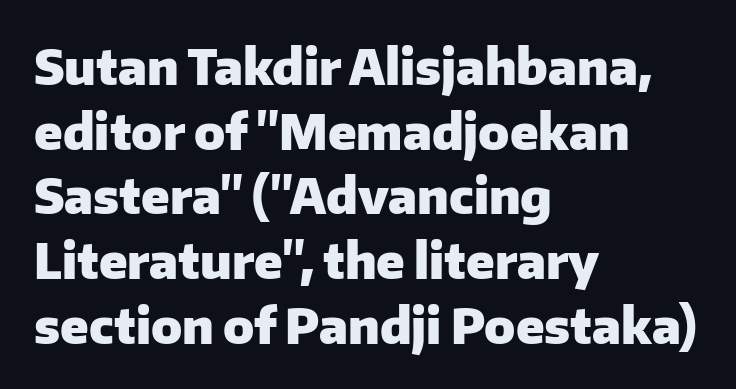
The image shows 49 px heavy sans-serif type, upright; set left-aligned, normal line spacing (1.32x), normal letter spacing, not underlined; low stroke contrast and a medium x-height.
